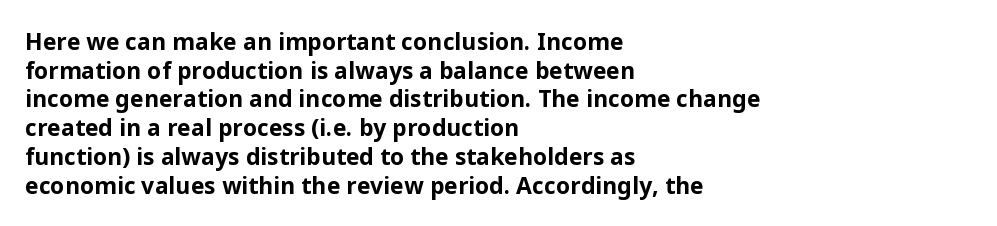
The image shows 23 px bold type, upright; set left-aligned, normal line spacing (1.25x), normal letter spacing, not underlined.
